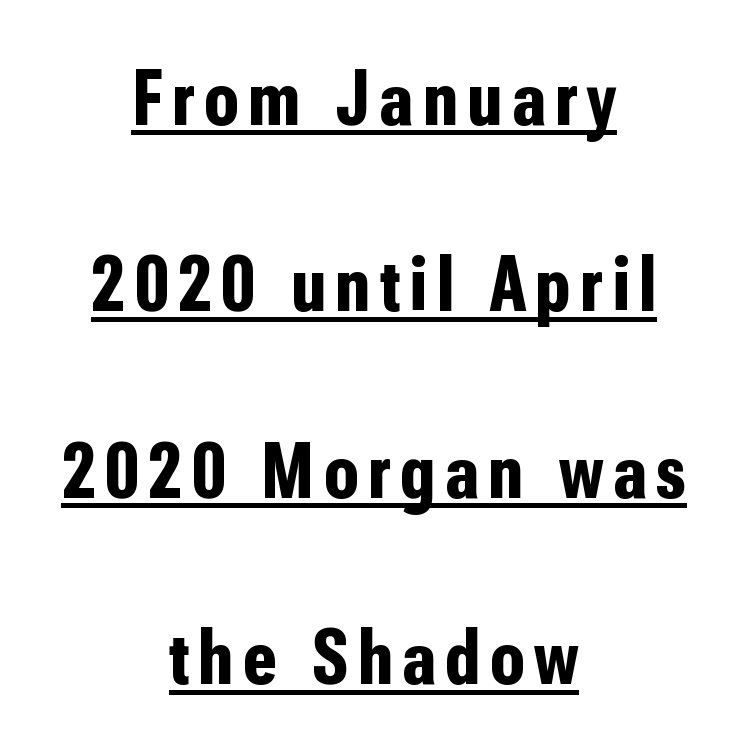
{"serif": "no", "italic": "no", "bold": "yes", "weight": "bold", "width": "condensed", "stroke_contrast": "low", "x_height": "medium", "monospaced": "no", "underline": "yes", "align": "center", "line_spacing": "loose", "line_spacing_ratio": 2.36, "glyph_px": 79}
